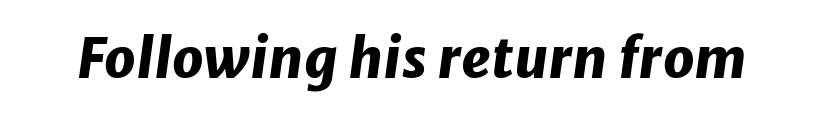
The image shows 55 px heavy type, italic (leaning right); set normal letter spacing, not underlined; low stroke contrast and a medium x-height.
